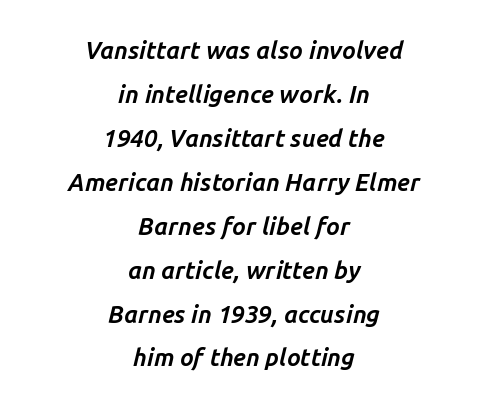
Q: Is the text bold? A: Yes.
Q: Is the text italic (slanted)? A: Yes, it leans right by about 14 degrees.
Q: Is the text underlined? A: No.
Q: How is the paragraph aligned? A: Centered.
Q: Is the spacing between letters normal or unusually wide? A: Normal.
